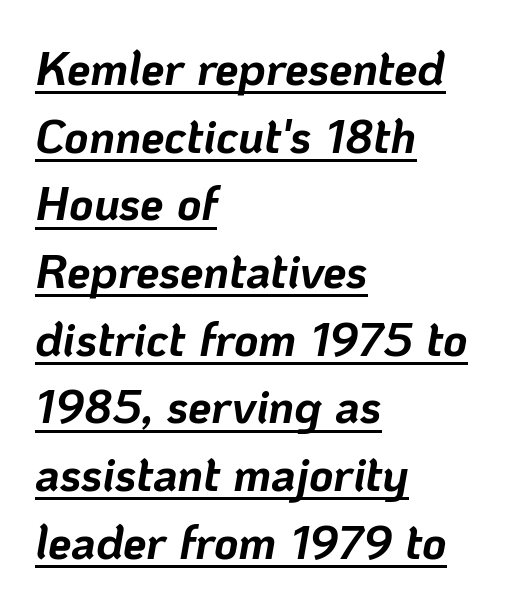
The image shows 47 px bold type, italic (leaning right); set left-aligned, normal line spacing (1.44x), normal letter spacing, underlined; low stroke contrast and a medium x-height.
